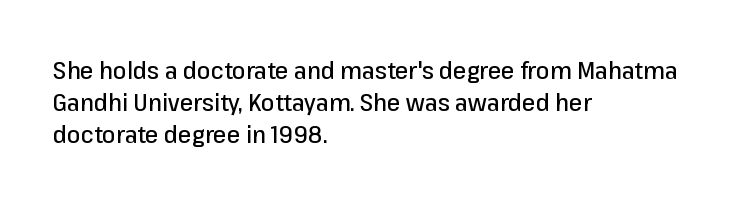
The image shows 24 px text type, upright; set left-aligned, normal line spacing (1.33x), normal letter spacing, not underlined.
